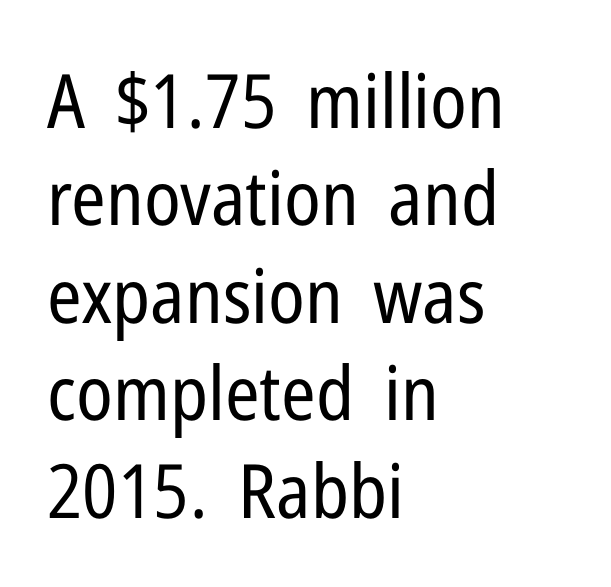
{"serif": "no", "italic": "no", "bold": "no", "weight": "regular", "width": "condensed", "stroke_contrast": "low", "x_height": "medium", "monospaced": "no", "underline": "no", "align": "left", "line_spacing": "normal", "line_spacing_ratio": 1.3, "letter_spacing": "normal", "letter_spacing_em": 0.0, "glyph_px": 75}
